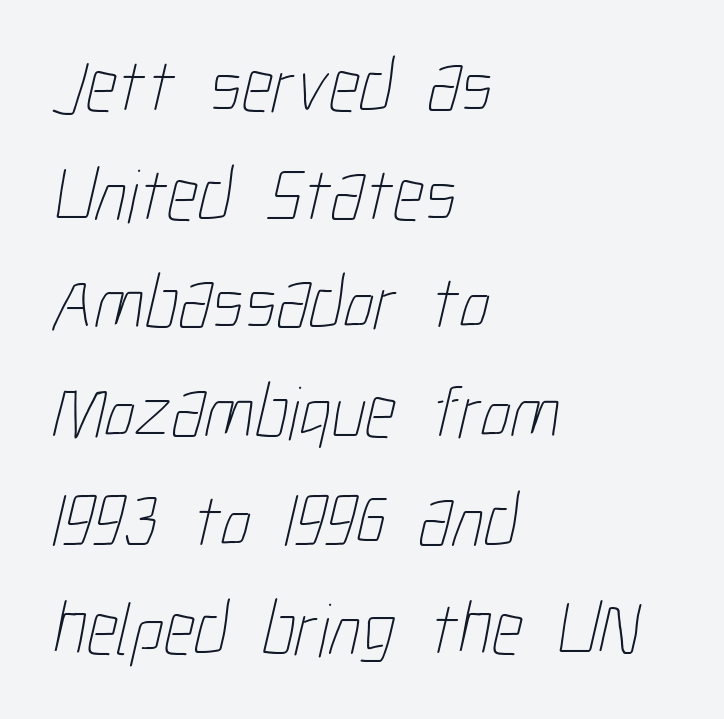
{"bold": "no", "weight": "thin", "width": "condensed", "stroke_contrast": "low", "x_height": "medium", "monospaced": "no", "underline": "no", "align": "left", "line_spacing": "normal", "line_spacing_ratio": 1.43, "letter_spacing": "normal", "letter_spacing_em": 0.0, "glyph_px": 76}
